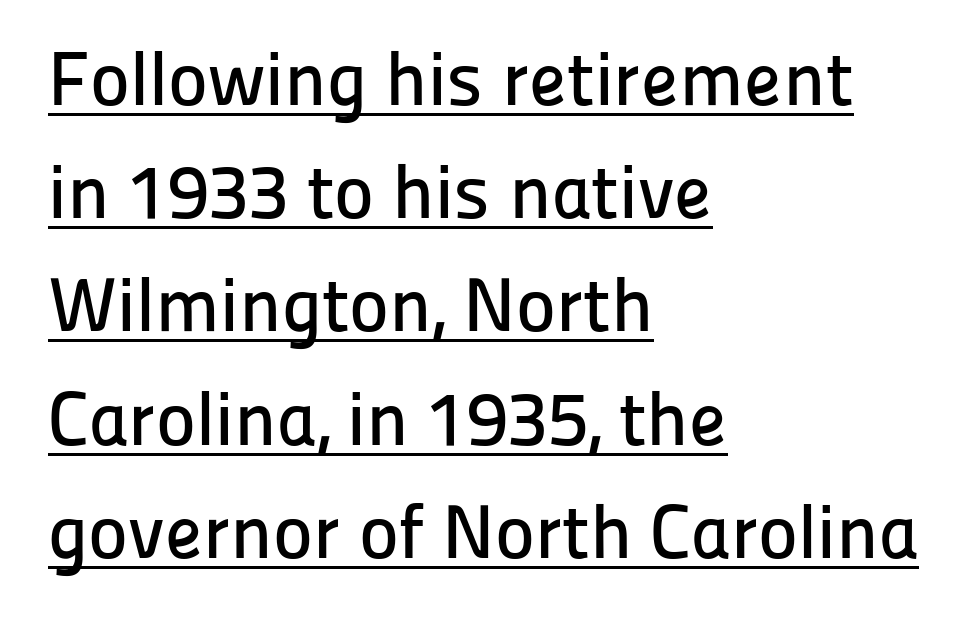
What's the leading like? Ordinary, nothing unusual. Layout note: lines flush left. Nobody touched the tracking dial on this one. Looks like regular typesetting: each glyph gets only the width it needs. The typeface chosen for these lines omits serifs.
